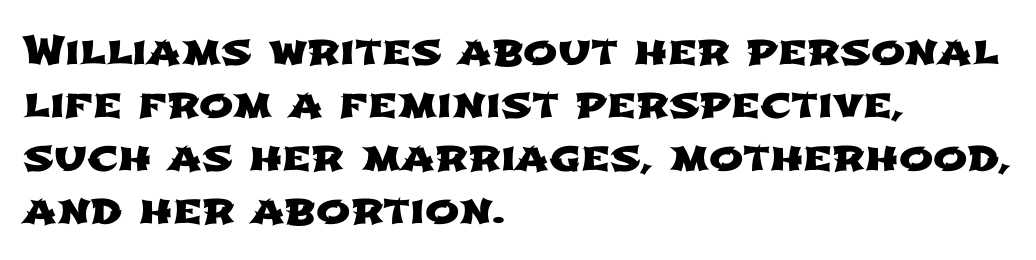
{"serif": "no", "width": "wide", "stroke_contrast": "low", "x_height": "medium", "monospaced": "no", "underline": "no", "align": "left", "line_spacing": "normal", "line_spacing_ratio": 1.29, "letter_spacing": "normal", "letter_spacing_em": 0.0, "glyph_px": 41}
